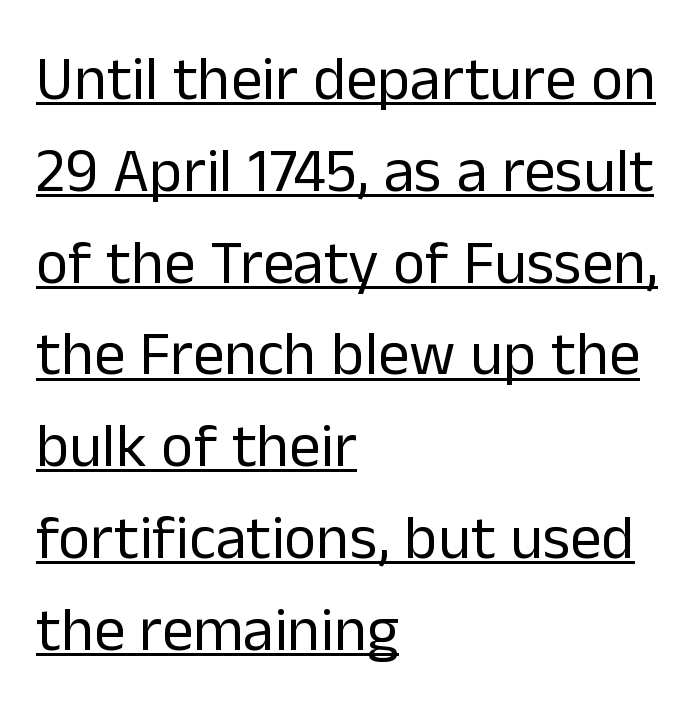
{"serif": "no", "italic": "no", "bold": "no", "weight": "regular", "width": "normal", "stroke_contrast": "low", "x_height": "medium", "monospaced": "no", "underline": "yes", "align": "left", "line_spacing": "normal", "line_spacing_ratio": 1.48, "letter_spacing": "normal", "letter_spacing_em": 0.0, "glyph_px": 62}
